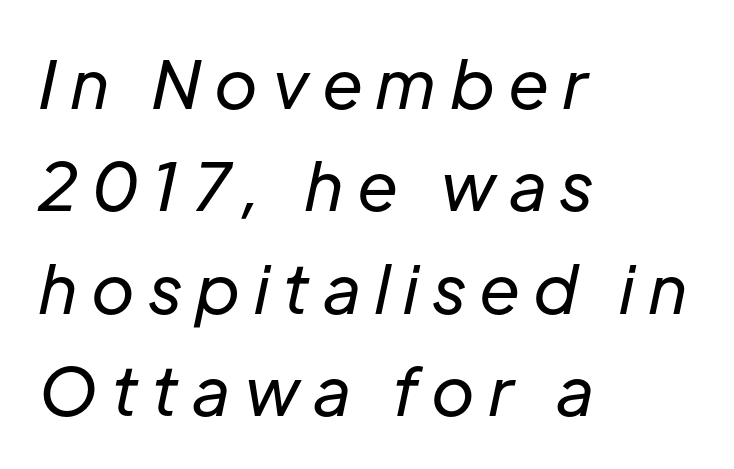
Line starts are locked; line ends wander. Quick note: interline space is typical. Glyph-to-glyph distance is far greater than everyday printed text. The area under the type is left untouched.
